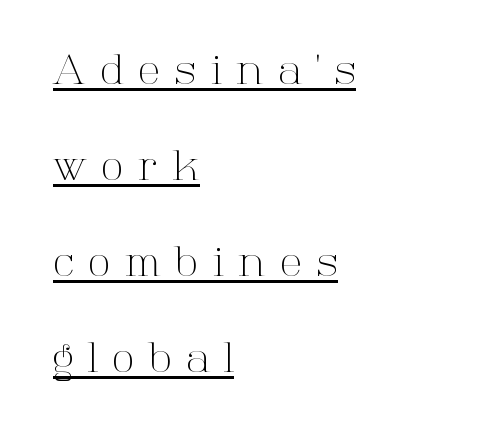
{"serif": "yes", "italic": "no", "bold": "no", "weight": "light", "width": "normal", "stroke_contrast": "high", "x_height": "medium", "monospaced": "no", "underline": "yes", "align": "left", "line_spacing": "loose", "line_spacing_ratio": 2.34, "letter_spacing": "wide", "letter_spacing_em": 0.36, "glyph_px": 41}
